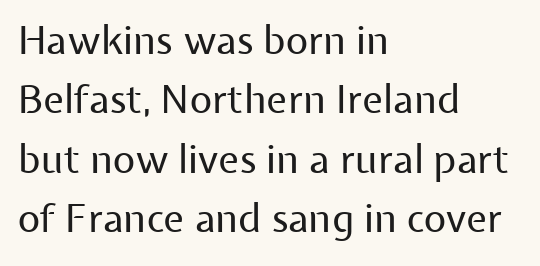
{"serif": "no", "italic": "no", "bold": "no", "weight": "regular", "width": "normal", "stroke_contrast": "low", "x_height": "medium", "monospaced": "no", "underline": "no", "align": "left", "line_spacing": "normal", "line_spacing_ratio": 1.52, "letter_spacing": "normal", "letter_spacing_em": 0.0, "glyph_px": 39}
